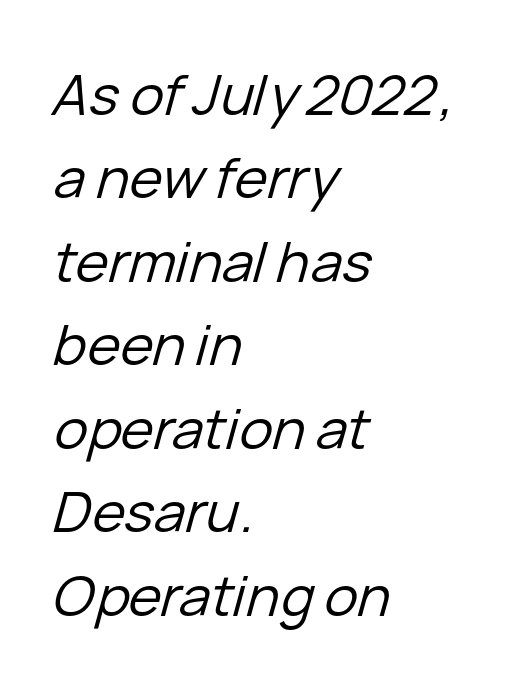
Q: Is the text bold? A: No.
Q: Is the text italic (slanted)? A: Yes, it leans right by about 15 degrees.
Q: Is the text underlined? A: No.
Q: How is the paragraph aligned? A: Left-aligned.
Q: Is the spacing between letters normal or unusually wide? A: Normal.
Q: Is the spacing between lines tight, normal or loose? A: Normal.
Q: Width (condensed, normal, or wide)? A: Normal.
Q: Stroke contrast? A: Low.
Q: x-height? A: Medium.
Q: Monospaced? A: No.
